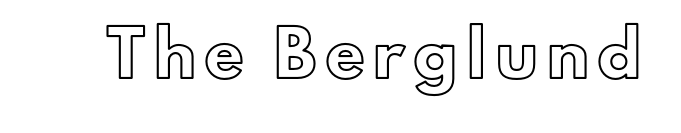
{"italic": "no", "width": "normal", "x_height": "small", "monospaced": "no", "underline": "no", "letter_spacing": "wide", "letter_spacing_em": 0.23, "glyph_px": 42}
